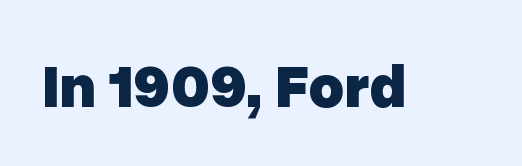
The image shows 61 px heavy sans-serif type, upright; set normal letter spacing, not underlined; low stroke contrast and a medium x-height.
